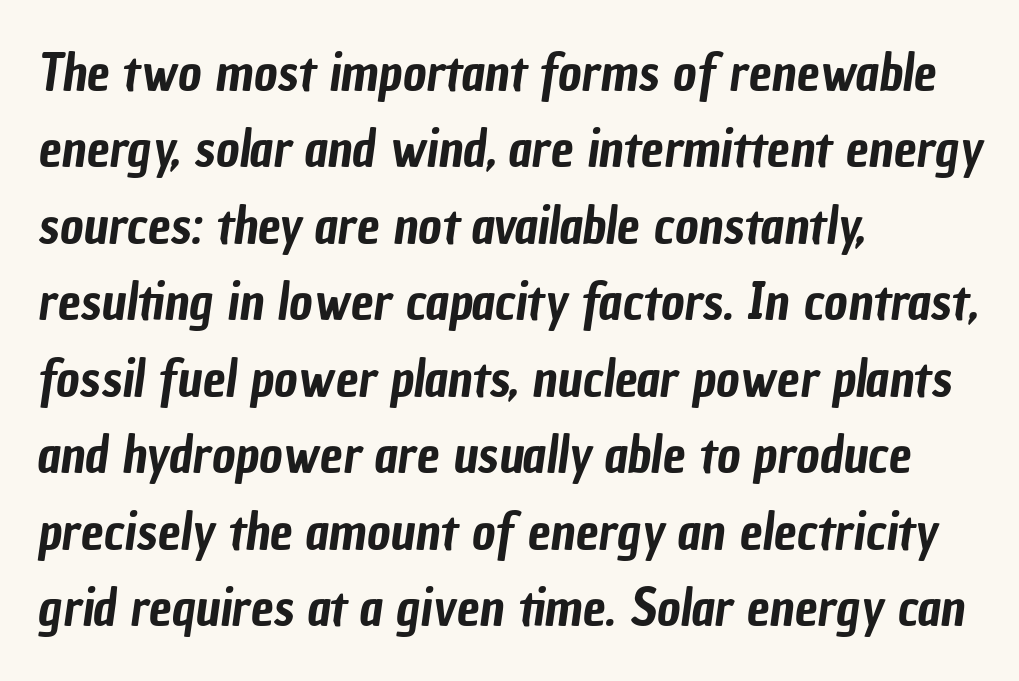
Q: Is the typeface a serif or a sans-serif typeface? A: Sans-serif.
Q: Is the text underlined? A: No.
Q: How is the paragraph aligned? A: Left-aligned.
Q: Is the spacing between letters normal or unusually wide? A: Normal.
Q: Is the spacing between lines tight, normal or loose? A: Normal.
Q: Width (condensed, normal, or wide)? A: Condensed.
Q: Stroke contrast? A: Low.
Q: x-height? A: Medium.
Q: Monospaced? A: No.
